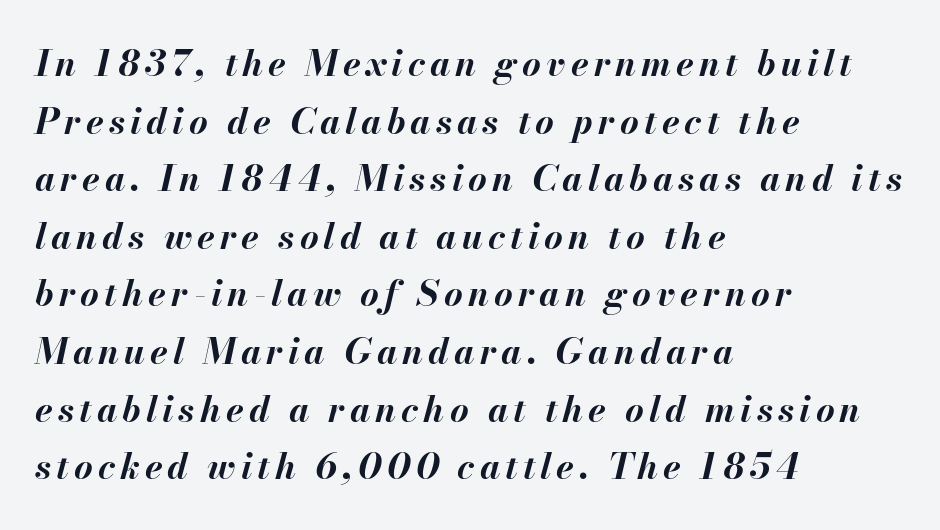
The image shows 36 px bold type, italic (leaning right); set left-aligned, normal line spacing (1.6x), not underlined; medium stroke contrast and a small x-height.
